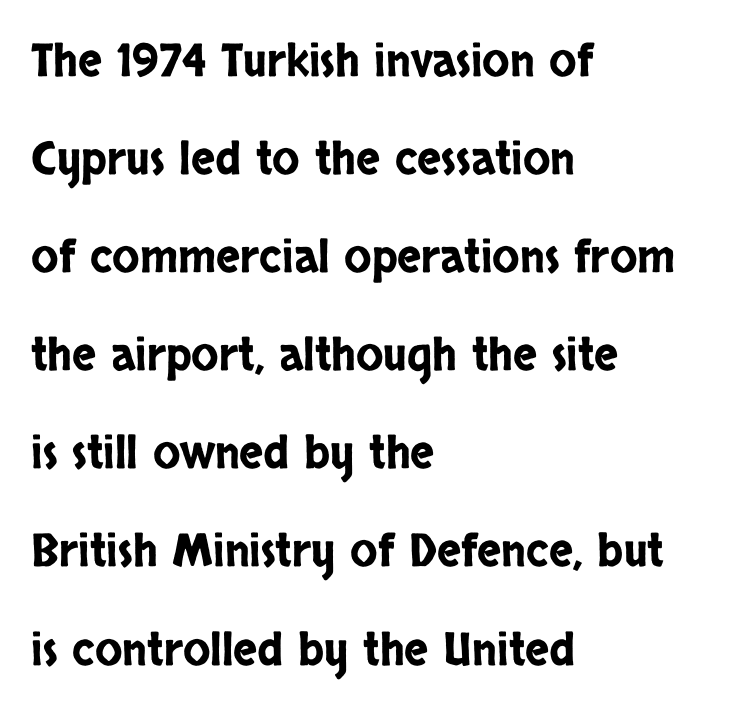
Q: Is the text italic (slanted)? A: No, it is upright.
Q: Is the typeface a serif or a sans-serif typeface? A: Sans-serif.
Q: Is the text underlined? A: No.
Q: How is the paragraph aligned? A: Left-aligned.
Q: Is the spacing between letters normal or unusually wide? A: Normal.
Q: Is the spacing between lines tight, normal or loose? A: Loose.
Q: Width (condensed, normal, or wide)? A: Condensed.
Q: Stroke contrast? A: Low.
Q: x-height? A: Large.
Q: Monospaced? A: No.
